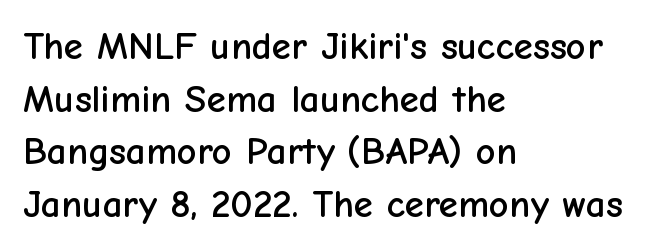
The line-height multiplier appears to be the usual default. No word sits above an underline. Glyph-to-glyph distance matches everyday printed text. The characters display no serif detailing; their extremities are plain. Each letter keeps its own natural width here, so spacing adapts to shape. The passage is arranged the way most books set body copy — flush left.
